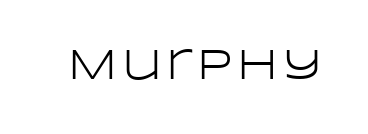
{"serif": "no", "italic": "no", "bold": "no", "weight": "light", "width": "wide", "stroke_contrast": "low", "x_height": "large", "monospaced": "no", "underline": "no", "glyph_px": 43}
